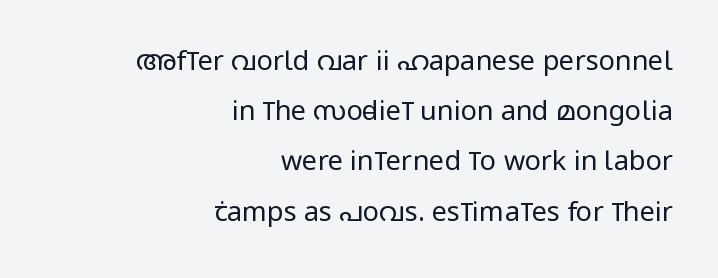
The image shows 27 px text type, upright; set right-aligned, line spacing 1.86x, normal letter spacing, not underlined.
